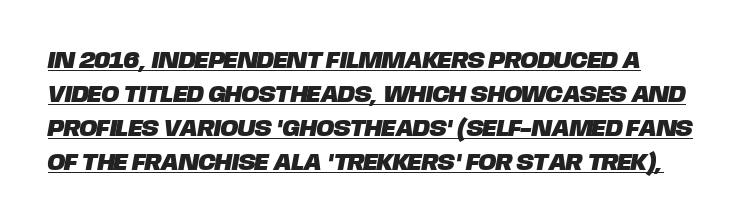
{"underline": "yes", "line_spacing": "normal", "line_spacing_ratio": 1.41, "letter_spacing": "normal", "letter_spacing_em": 0.0, "glyph_px": 24}
